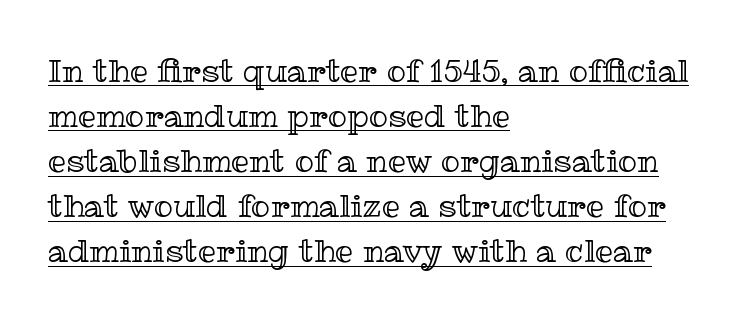
The image shows 32 px text type, upright; set left-aligned, normal line spacing (1.41x), normal letter spacing, underlined; a medium x-height.
